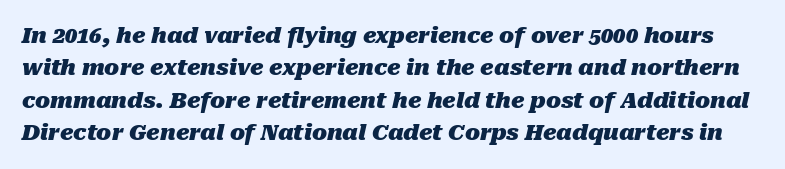
Anything drawn beneath the words? Only blank space. This rendering leaves character spacing at its baseline value. Summary of weight: heavy, a full bold. Rows of type keep a routine distance in the vertical direction. The typography opts for an oblique posture over an upright one.
